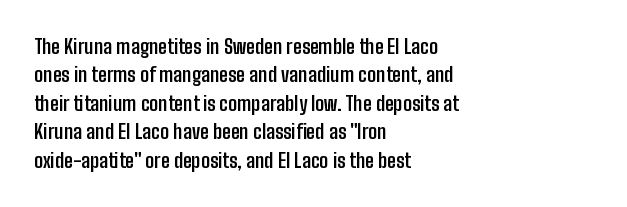
Q: Is the text bold? A: Yes.
Q: Is the text italic (slanted)? A: No, it is upright.
Q: Is the text underlined? A: No.
Q: How is the paragraph aligned? A: Left-aligned.
Q: Is the spacing between letters normal or unusually wide? A: Normal.
Q: Is the spacing between lines tight, normal or loose? A: Normal.
